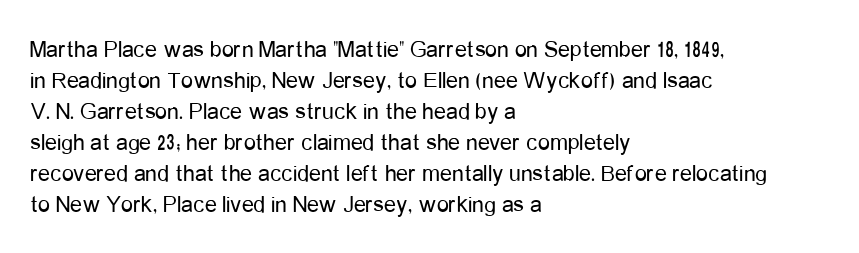
Q: Is the text bold? A: No.
Q: Is the text italic (slanted)? A: No, it is upright.
Q: Is the text underlined? A: No.
Q: How is the paragraph aligned? A: Left-aligned.
Q: Is the spacing between letters normal or unusually wide? A: Normal.
Q: Is the spacing between lines tight, normal or loose? A: Normal.
